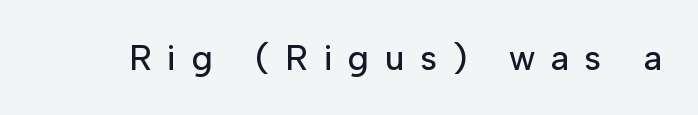
This is roman type, the default non-slanted kind. The gap between lines stays unmarked. Each word looks stretched out because of the extra space between its letters. Character widths vary here, with narrow letters taking less room than wide ones. Classification — sans serif.
